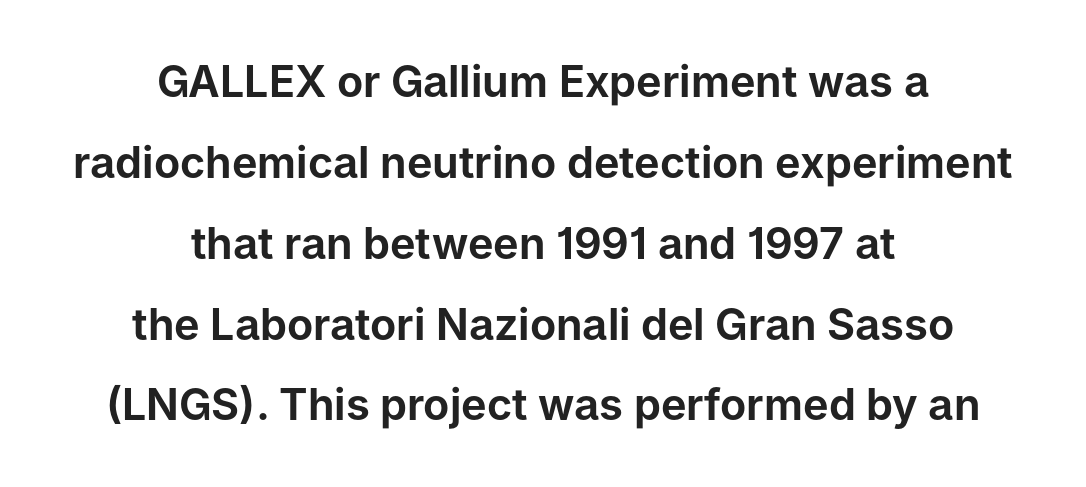
Q: Is the text italic (slanted)? A: No, it is upright.
Q: Is the typeface a serif or a sans-serif typeface? A: Sans-serif.
Q: Is the text underlined? A: No.
Q: How is the paragraph aligned? A: Centered.
Q: Is the spacing between letters normal or unusually wide? A: Normal.
Q: Width (condensed, normal, or wide)? A: Normal.
Q: Stroke contrast? A: Low.
Q: x-height? A: Medium.
Q: Monospaced? A: No.
